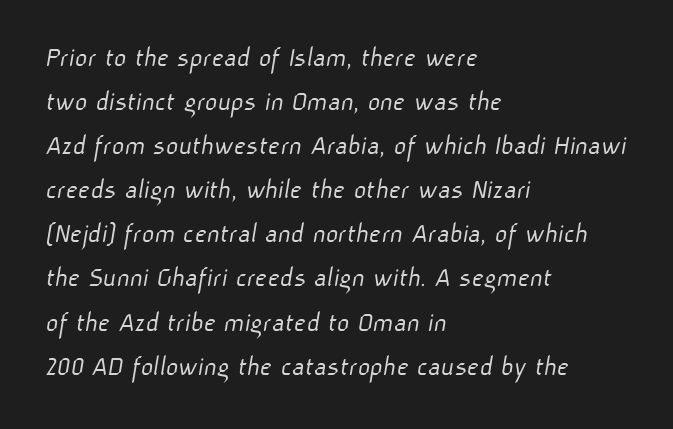
{"serif": "no", "bold": "no", "weight": "light", "width": "normal", "stroke_contrast": "low", "x_height": "medium", "monospaced": "no", "underline": "no", "align": "left", "line_spacing": "normal", "line_spacing_ratio": 1.47, "letter_spacing": "normal", "letter_spacing_em": 0.0, "glyph_px": 30}
